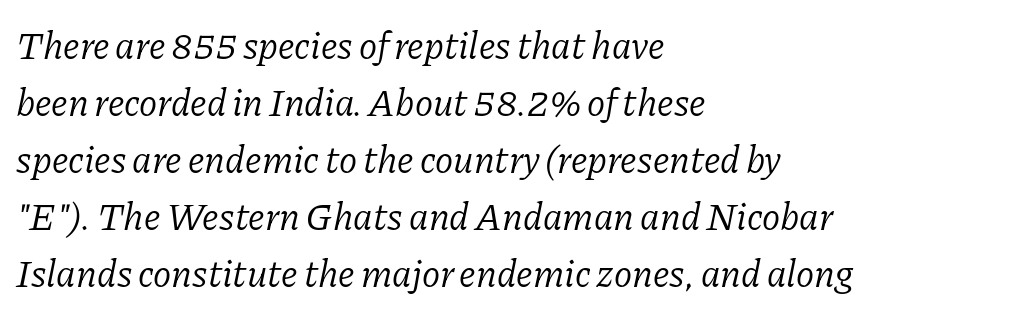
Q: Is the text bold? A: No.
Q: Is the text italic (slanted)? A: Yes, it leans right by about 11 degrees.
Q: Is the typeface a serif or a sans-serif typeface? A: Serif.
Q: Is the text underlined? A: No.
Q: How is the paragraph aligned? A: Left-aligned.
Q: Is the spacing between letters normal or unusually wide? A: Normal.
Q: Is the spacing between lines tight, normal or loose? A: Normal.
Q: Width (condensed, normal, or wide)? A: Normal.
Q: Stroke contrast? A: Low.
Q: x-height? A: Medium.
Q: Monospaced? A: No.
